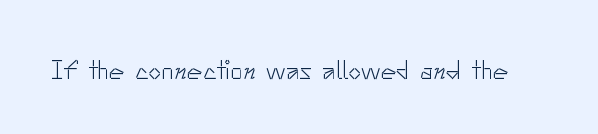
Q: Is the text bold? A: No.
Q: Is the text italic (slanted)? A: No, it is upright.
Q: Is the text underlined? A: No.
Q: Is the spacing between letters normal or unusually wide? A: Normal.
